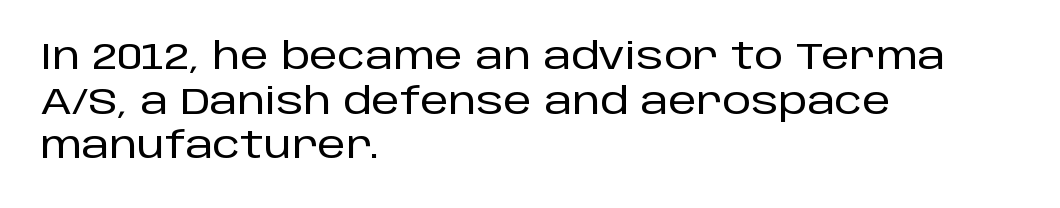
Notice how the passage keeps a crisp vertical edge on the left only. Students, note that the glyphs here touch the page at normal intervals. Here the designer chose a conventional face with non-uniform glyph widths. Typographically, this falls in the sans-serif category. Nope, not italic — everything's standing straight. Check the space under the baseline: it is left empty.
